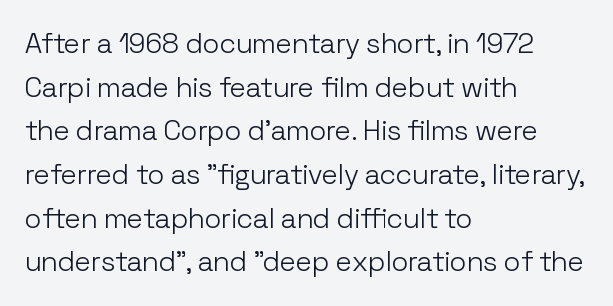
The image shows 28 px light sans-serif type, upright; set left-aligned, normal line spacing (1.56x), normal letter spacing, not underlined; low stroke contrast and a medium x-height.
